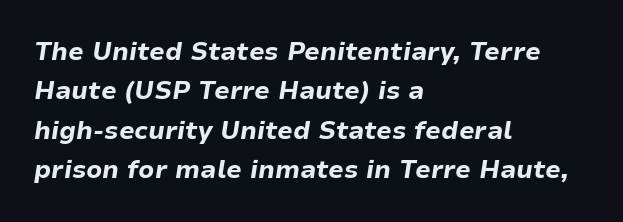
Notice how descenders clear the ascenders below comfortably — that's standard leading. Students, note that the glyphs here touch the page at normal intervals. Weight check: bold — yes, fully. Visually the block forms a straight wall on the left and a jagged coastline on the right.
